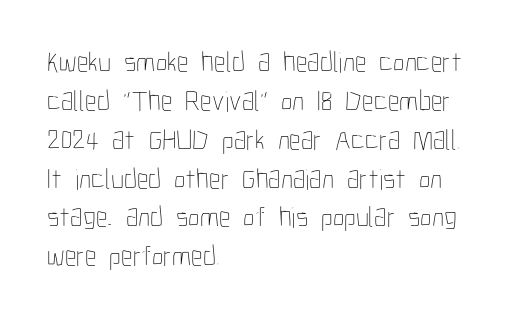
Q: Is the text bold? A: No.
Q: Is the text italic (slanted)? A: No, it is upright.
Q: Is the text underlined? A: No.
Q: How is the paragraph aligned? A: Left-aligned.
Q: Is the spacing between letters normal or unusually wide? A: Normal.
Q: Is the spacing between lines tight, normal or loose? A: Normal.
Q: Width (condensed, normal, or wide)? A: Condensed.
Q: Stroke contrast? A: Low.
Q: x-height? A: Medium.
Q: Monospaced? A: No.
